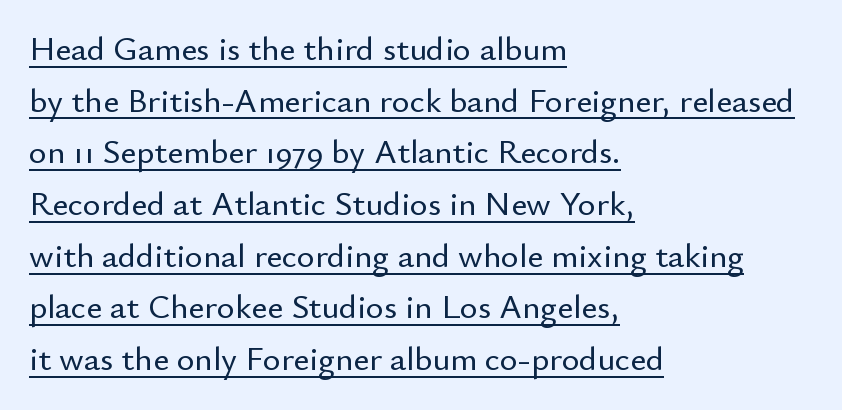
Q: Is the text italic (slanted)? A: No, it is upright.
Q: Is the typeface a serif or a sans-serif typeface? A: Sans-serif.
Q: Is the text underlined? A: Yes.
Q: How is the paragraph aligned? A: Left-aligned.
Q: Is the spacing between letters normal or unusually wide? A: Normal.
Q: Is the spacing between lines tight, normal or loose? A: Normal.
Q: Width (condensed, normal, or wide)? A: Normal.
Q: Stroke contrast? A: Low.
Q: x-height? A: Small.
Q: Monospaced? A: No.
